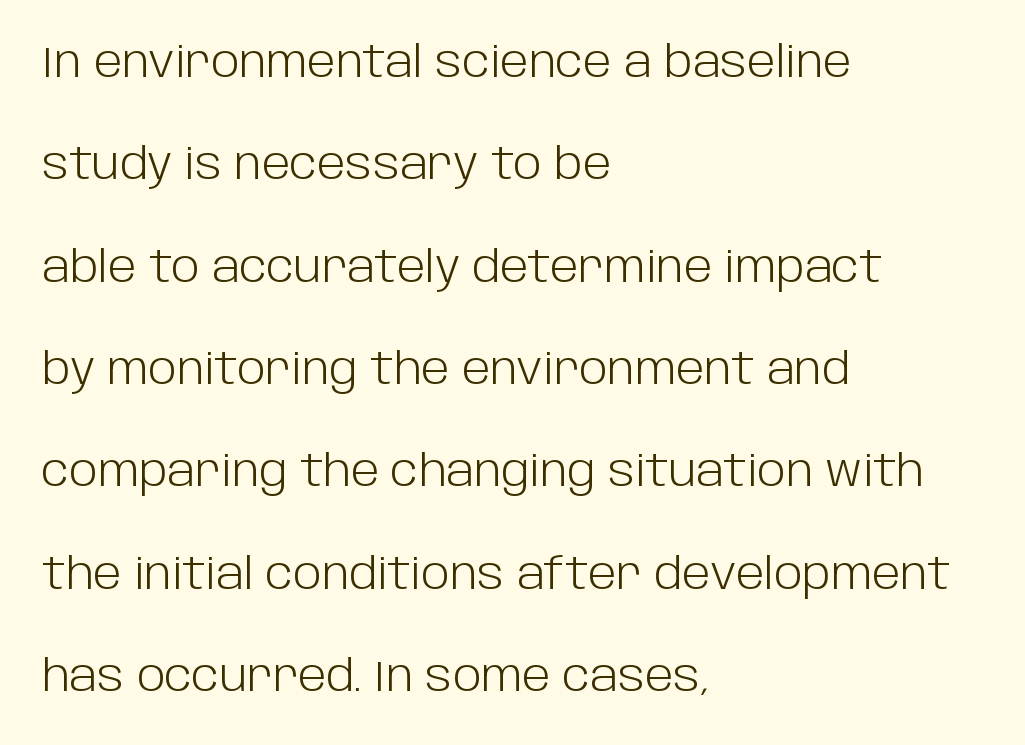
Q: Is the text bold? A: No.
Q: Is the text italic (slanted)? A: No, it is upright.
Q: Is the typeface a serif or a sans-serif typeface? A: Sans-serif.
Q: Is the text underlined? A: No.
Q: How is the paragraph aligned? A: Left-aligned.
Q: Is the spacing between letters normal or unusually wide? A: Normal.
Q: Is the spacing between lines tight, normal or loose? A: Loose.
Q: Width (condensed, normal, or wide)? A: Normal.
Q: Stroke contrast? A: Low.
Q: x-height? A: Large.
Q: Monospaced? A: No.
